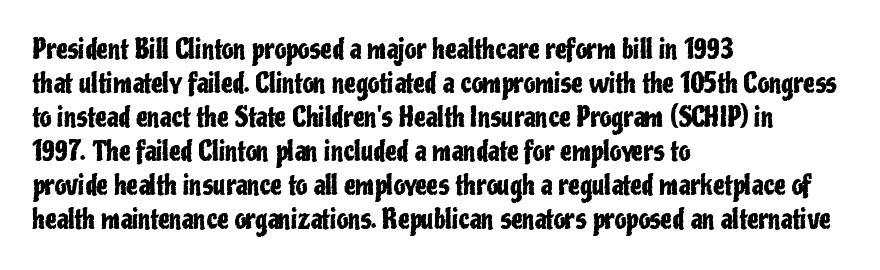
The passage is arranged the way most books set body copy — flush left. This is roman type, the default non-slanted kind. The rows are spaced the way most documents space them. The letterforms sit shoulder to shoulder at normal distance. Honestly, there is no underline to notice here at all.
